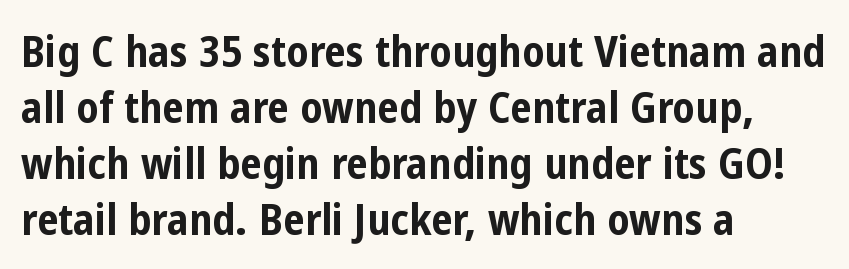
Q: Is the text bold? A: Yes.
Q: Is the text italic (slanted)? A: No, it is upright.
Q: Is the typeface a serif or a sans-serif typeface? A: Sans-serif.
Q: Is the text underlined? A: No.
Q: How is the paragraph aligned? A: Left-aligned.
Q: Is the spacing between letters normal or unusually wide? A: Normal.
Q: Is the spacing between lines tight, normal or loose? A: Normal.
Q: Width (condensed, normal, or wide)? A: Condensed.
Q: Stroke contrast? A: Low.
Q: x-height? A: Medium.
Q: Monospaced? A: No.
